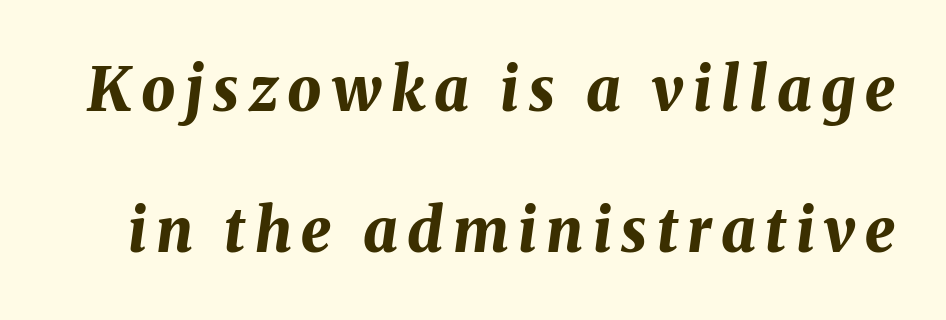
The image shows 60 px bold type, italic (leaning right); set loose line spacing (2.35x), not underlined; medium stroke contrast and a medium x-height.
